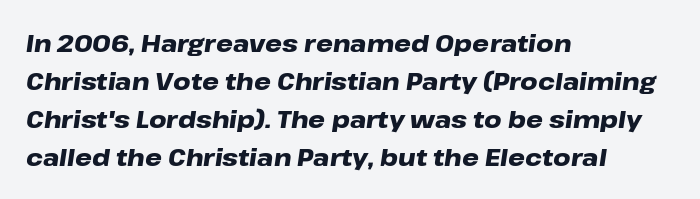
The typography opts for an oblique posture over an upright one. The rendering uses a moderate line-height, typical for paragraphs. These lines keep a tight, regular rhythm from letter to letter. The rendering uses a bold face; every stroke is thick and dark.
